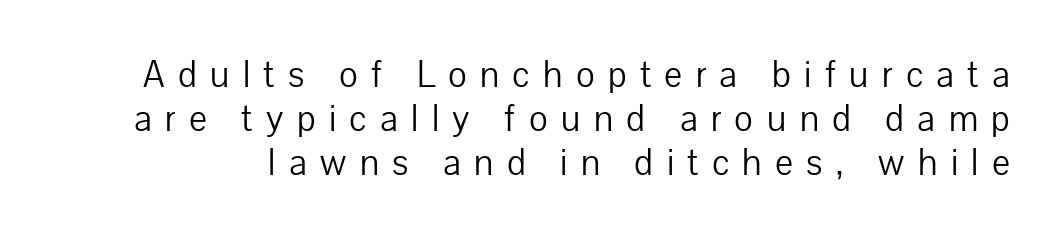
The image shows 38 px light sans-serif type, upright; set line spacing 1.16x, unusually wide letter spacing (+0.35 em), not underlined; low stroke contrast and a medium x-height.
